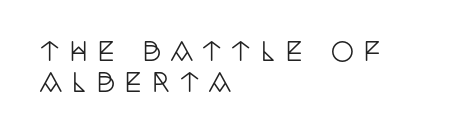
The image shows 26 px text type, upright; set left-aligned, line spacing 1.18x, unusually wide letter spacing (+0.37 em), not underlined.
